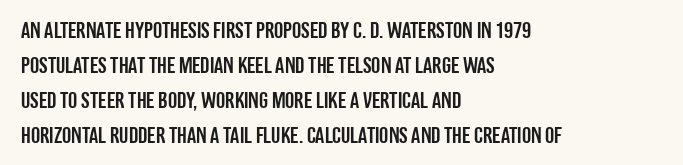
The image shows 23 px text type, upright; set left-aligned, normal line spacing (1.52x), normal letter spacing, not underlined.
